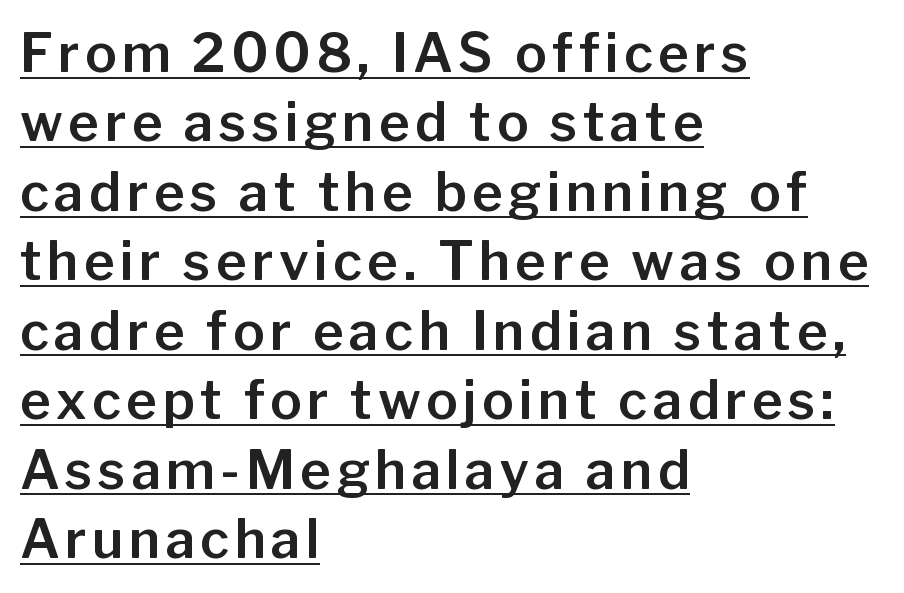
Q: Is the text italic (slanted)? A: No, it is upright.
Q: Is the typeface a serif or a sans-serif typeface? A: Sans-serif.
Q: Is the text underlined? A: Yes.
Q: How is the paragraph aligned? A: Left-aligned.
Q: Is the spacing between lines tight, normal or loose? A: Normal.
Q: Width (condensed, normal, or wide)? A: Normal.
Q: Stroke contrast? A: Low.
Q: x-height? A: Medium.
Q: Monospaced? A: No.
